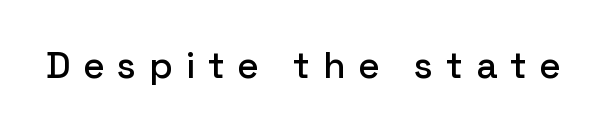
{"serif": "no", "italic": "no", "width": "normal", "stroke_contrast": "low", "x_height": "medium", "monospaced": "no", "underline": "no", "letter_spacing": "wide", "letter_spacing_em": 0.34, "glyph_px": 37}
